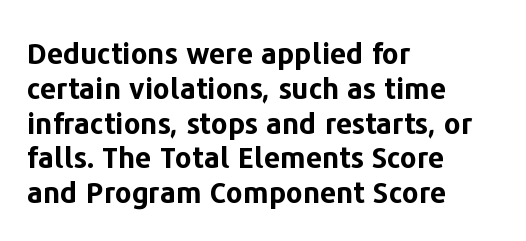
Q: Is the text bold? A: Yes.
Q: Is the text italic (slanted)? A: No, it is upright.
Q: Is the typeface a serif or a sans-serif typeface? A: Sans-serif.
Q: Is the text underlined? A: No.
Q: How is the paragraph aligned? A: Left-aligned.
Q: Is the spacing between letters normal or unusually wide? A: Normal.
Q: Width (condensed, normal, or wide)? A: Normal.
Q: Stroke contrast? A: Low.
Q: x-height? A: Medium.
Q: Monospaced? A: No.
